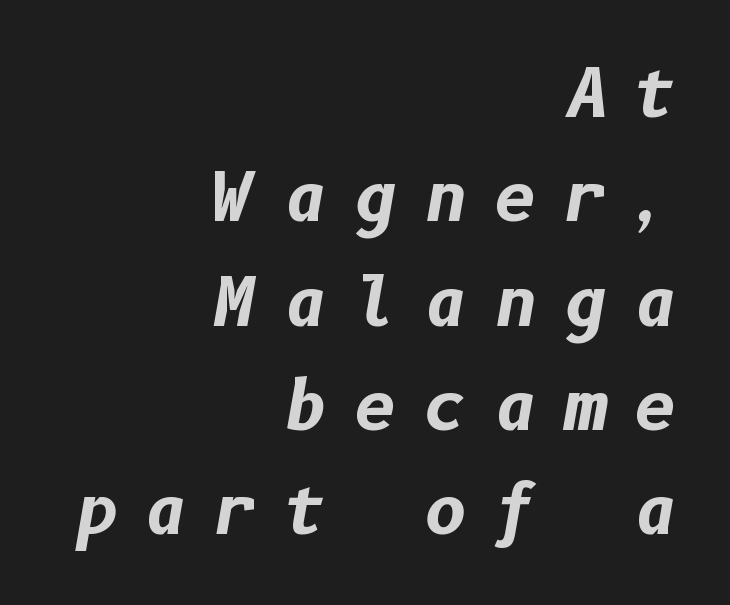
Q: Is the text bold? A: Yes.
Q: Is the text italic (slanted)? A: Yes, it leans right by about 10 degrees.
Q: Is the text underlined? A: No.
Q: How is the paragraph aligned? A: Right-aligned.
Q: Is the spacing between letters normal or unusually wide? A: Unusually wide.
Q: Is the spacing between lines tight, normal or loose? A: Normal.
Q: Width (condensed, normal, or wide)? A: Normal.
Q: Stroke contrast? A: Low.
Q: x-height? A: Medium.
